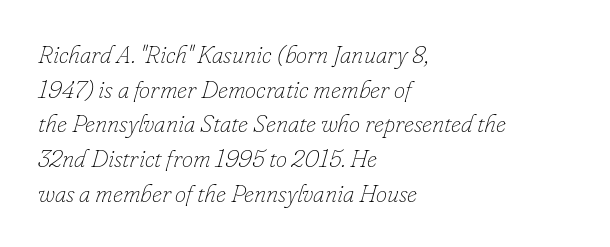
{"italic": "yes", "lean": "right", "slant_degrees": 16, "bold": "no", "underline": "no", "align": "left", "line_spacing": "normal", "line_spacing_ratio": 1.39, "letter_spacing": "normal", "letter_spacing_em": 0.0, "glyph_px": 25}
